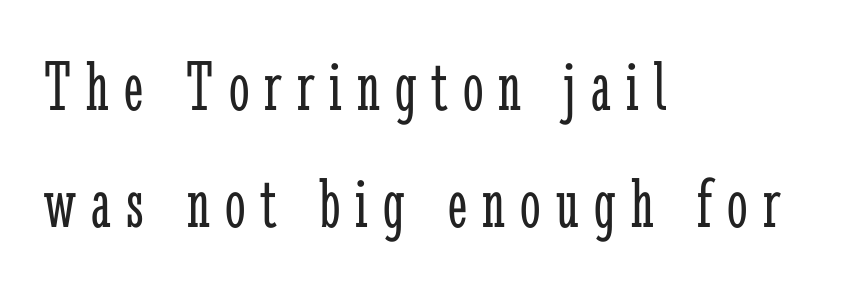
Stroke thickness stays within the range of a standard reading face or lighter. The glyphs in this specimen are seriffed. Is the block centered? No — it sits flush against the left margin. Words appear elongated and porous because spacing is wide. The letters advance in unequal steps, a hallmark of proportional type. The space between consecutive lines is moderate.
